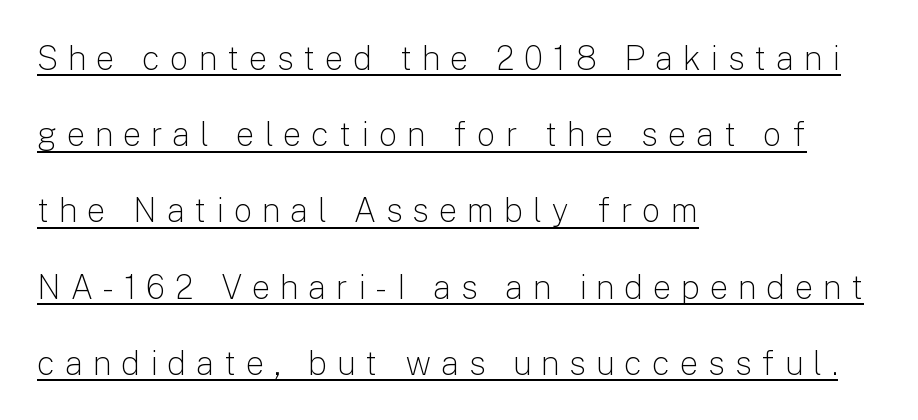
Honestly, the underline is the first thing you notice here. The paragraph has a hard left edge and a soft right edge. The designer dialed line spacing up above the default. Weight: in the light-to-regular range. How are the letters spaced? Widely, with obvious added tracking. What kind of face is this? One without serifs — a sans.
